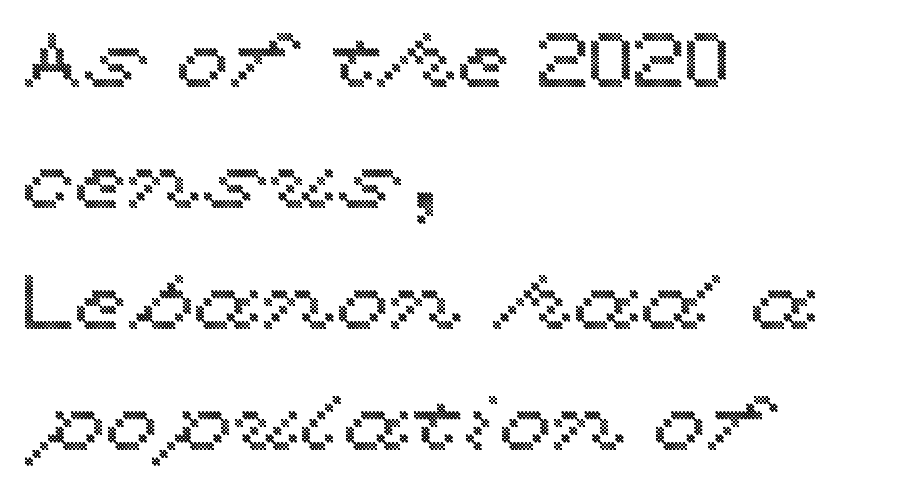
{"width": "wide", "x_height": "medium", "monospaced": "no", "underline": "no", "align": "left", "line_spacing": "normal", "line_spacing_ratio": 1.57, "letter_spacing": "normal", "letter_spacing_em": 0.0, "glyph_px": 77}
